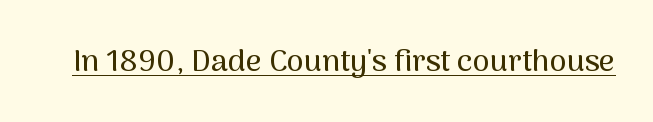
{"serif": "no", "italic": "no", "width": "normal", "stroke_contrast": "medium", "x_height": "medium", "monospaced": "no", "underline": "yes", "letter_spacing": "normal", "letter_spacing_em": 0.0, "glyph_px": 31}
